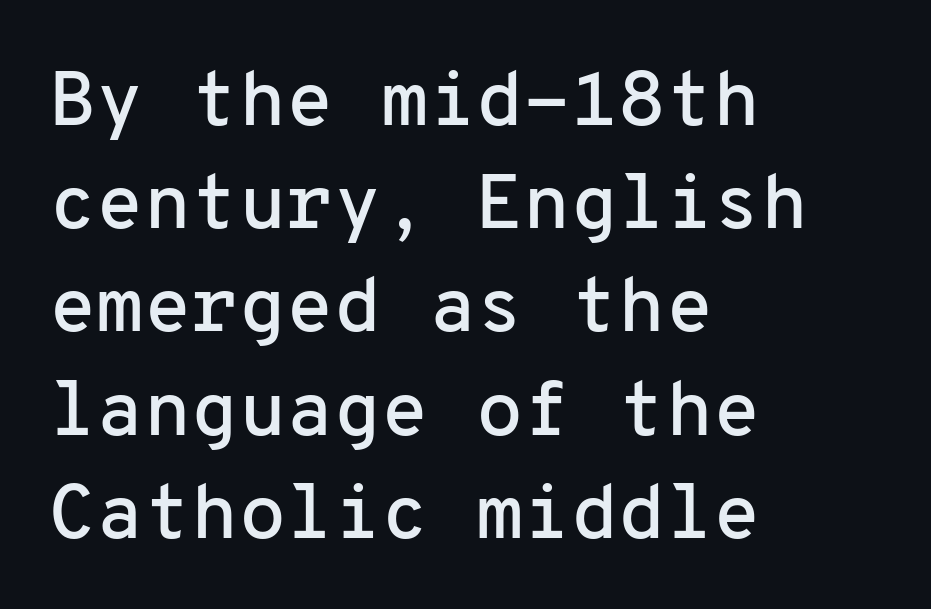
Q: Is the text italic (slanted)? A: No, it is upright.
Q: Is the typeface a serif or a sans-serif typeface? A: Sans-serif.
Q: Is the text underlined? A: No.
Q: How is the paragraph aligned? A: Left-aligned.
Q: Is the spacing between letters normal or unusually wide? A: Normal.
Q: Is the spacing between lines tight, normal or loose? A: Normal.
Q: Width (condensed, normal, or wide)? A: Normal.
Q: Stroke contrast? A: Low.
Q: x-height? A: Medium.
Q: Monospaced? A: Yes.
